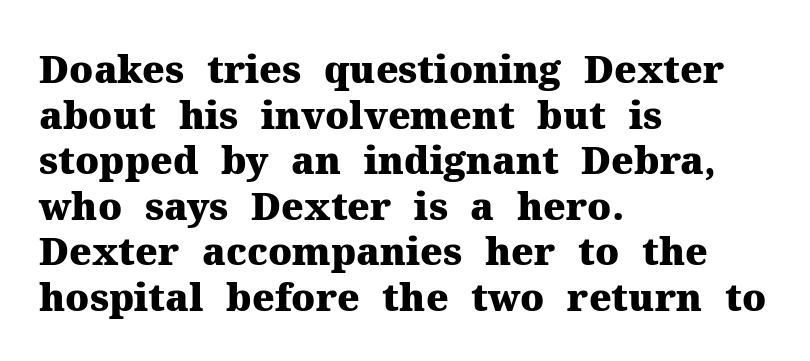
Q: Is the text bold? A: Yes.
Q: Is the text italic (slanted)? A: No, it is upright.
Q: Is the typeface a serif or a sans-serif typeface? A: Serif.
Q: Is the text underlined? A: No.
Q: How is the paragraph aligned? A: Left-aligned.
Q: Is the spacing between letters normal or unusually wide? A: Normal.
Q: Width (condensed, normal, or wide)? A: Normal.
Q: Stroke contrast? A: Medium.
Q: x-height? A: Medium.
Q: Monospaced? A: No.
